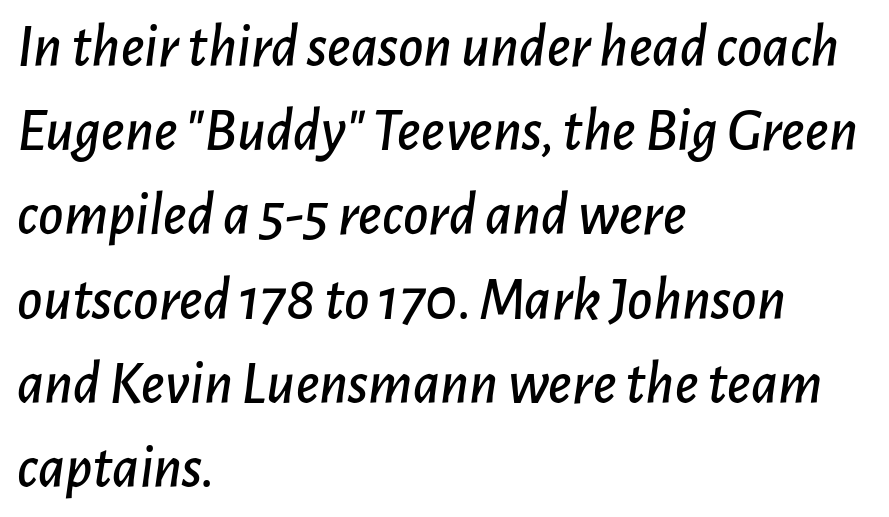
{"italic": "yes", "lean": "right", "slant_degrees": 7, "width": "normal", "stroke_contrast": "low", "x_height": "medium", "monospaced": "no", "underline": "no", "align": "left", "line_spacing": "normal", "line_spacing_ratio": 1.38, "letter_spacing": "normal", "letter_spacing_em": 0.0, "glyph_px": 61}
